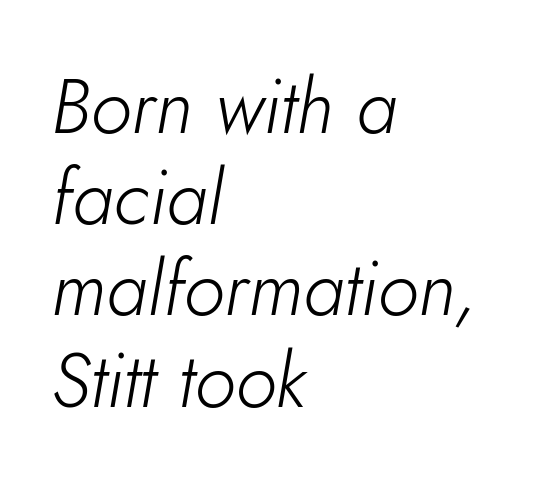
Does the lettering tilt? It does — this is italic. Caption: standard tracking, unaltered. The passage shown is typed in a proportional face where columns would drift. A bare baseline throughout the passage. Reading down the block, your eye returns to a fixed left position each line. The typeface has the unassuming heft of standard copy or less.
